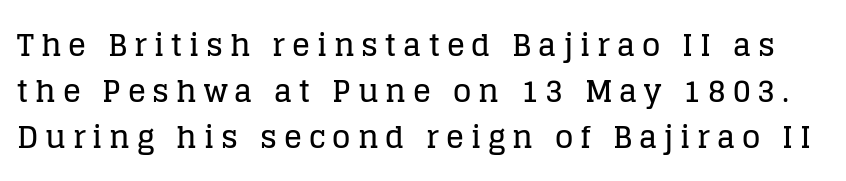
Q: Is the text italic (slanted)? A: No, it is upright.
Q: Is the typeface a serif or a sans-serif typeface? A: Serif.
Q: Is the text underlined? A: No.
Q: Is the spacing between letters normal or unusually wide? A: Unusually wide.
Q: Is the spacing between lines tight, normal or loose? A: Normal.
Q: Width (condensed, normal, or wide)? A: Normal.
Q: Stroke contrast? A: Low.
Q: x-height? A: Large.
Q: Monospaced? A: No.
